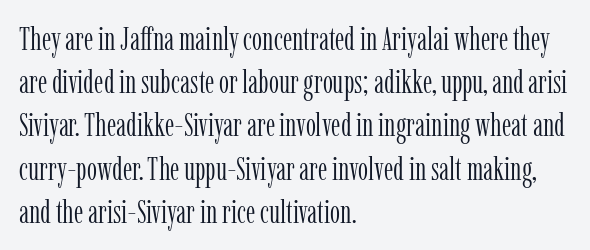
Nobody touched the tracking dial on this one. A serif font was chosen for this passage. The rendering uses natural spacing where letterforms have individual widths. Think standard paragraph weight, or any step lighter than that.
